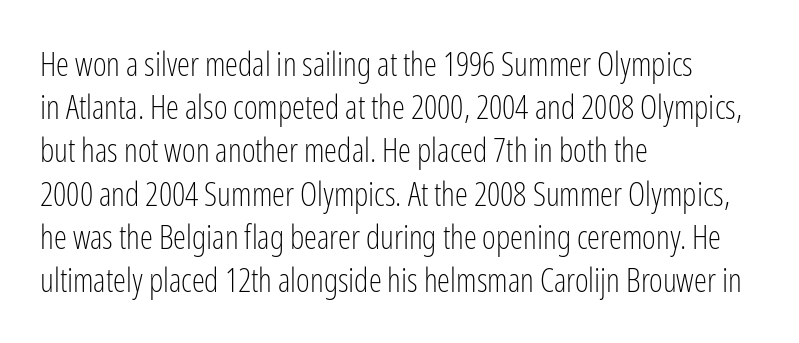
This rendering employs a face without finishing strokes, i.e., a sans-serif. The strip under each line holds only bare page. Where is the straight margin? On the left. Glyph-to-glyph distance matches everyday printed text. Here the designer chose a conventional face with non-uniform glyph widths.
